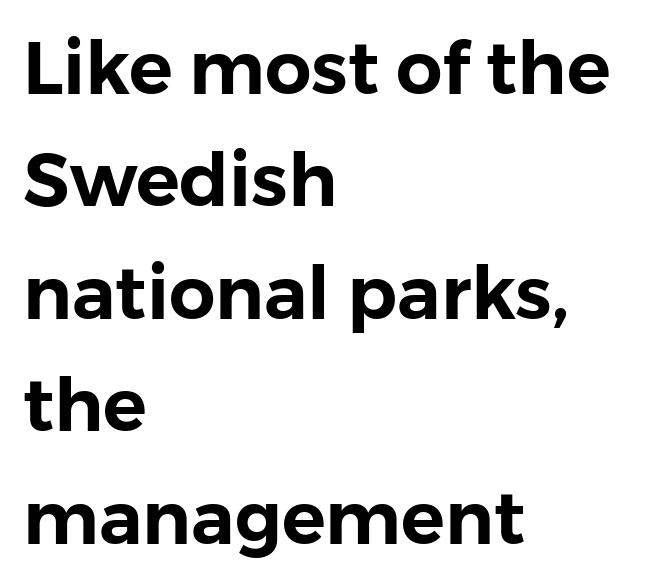
Q: Is the text italic (slanted)? A: No, it is upright.
Q: Is the typeface a serif or a sans-serif typeface? A: Sans-serif.
Q: Is the text underlined? A: No.
Q: How is the paragraph aligned? A: Left-aligned.
Q: Is the spacing between letters normal or unusually wide? A: Normal.
Q: Is the spacing between lines tight, normal or loose? A: Normal.
Q: Width (condensed, normal, or wide)? A: Normal.
Q: Stroke contrast? A: Low.
Q: x-height? A: Medium.
Q: Monospaced? A: No.
